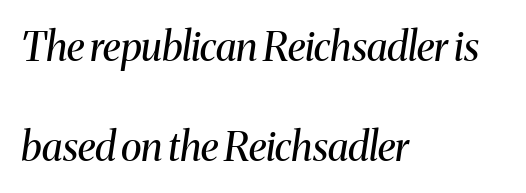
{"serif": "yes", "italic": "yes", "lean": "right", "slant_degrees": 8, "bold": "no", "weight": "regular", "width": "normal", "stroke_contrast": "medium", "x_height": "medium", "monospaced": "no", "underline": "no", "align": "left", "line_spacing": "loose", "line_spacing_ratio": 2.49, "letter_spacing": "normal", "letter_spacing_em": 0.0, "glyph_px": 40}
